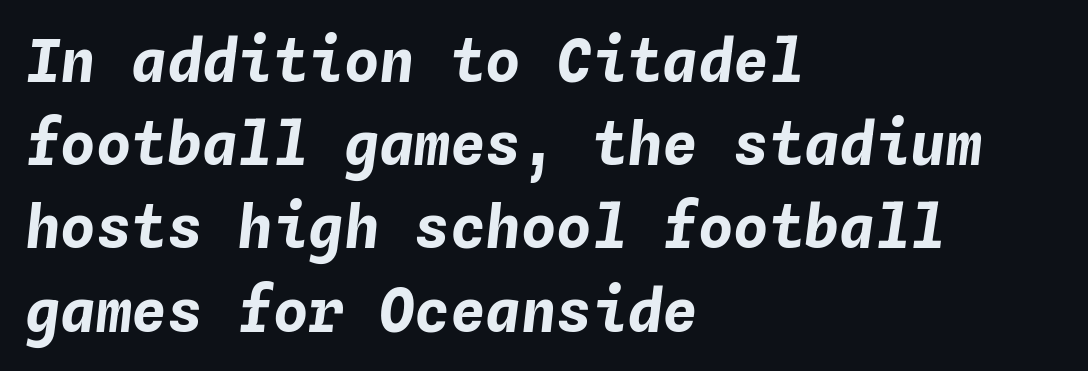
How are the letters spaced? Ordinarily, with no added tracking. Quick note: underline off. Typeset ragged right — the left edge is the straight one. The sample has been set heavy, in full bold. Successive baselines arrive at the customary interval. Spacing verdict: monospaced, one width for all characters.
